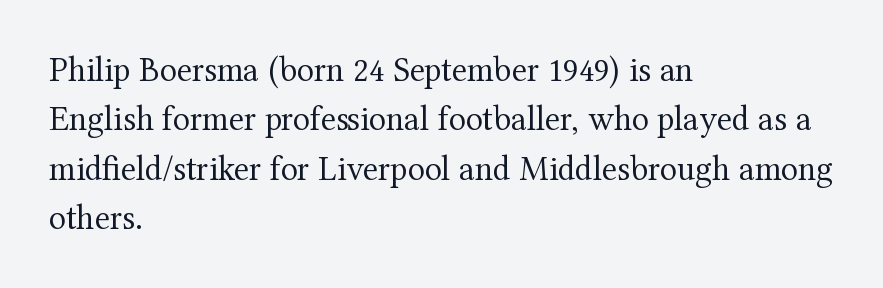
{"serif": "yes", "italic": "no", "bold": "no", "weight": "regular", "width": "normal", "stroke_contrast": "medium", "x_height": "medium", "monospaced": "no", "underline": "no", "align": "left", "line_spacing": "normal", "line_spacing_ratio": 1.41, "letter_spacing": "normal", "letter_spacing_em": 0.0, "glyph_px": 35}
